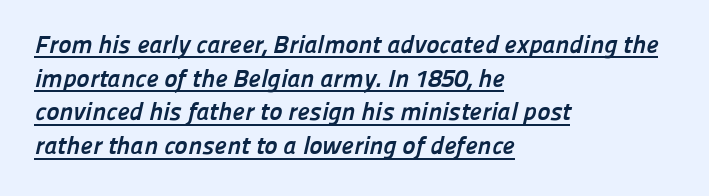
Q: Is the text bold? A: Yes.
Q: Is the text underlined? A: Yes.
Q: How is the paragraph aligned? A: Left-aligned.
Q: Is the spacing between letters normal or unusually wide? A: Normal.
Q: Is the spacing between lines tight, normal or loose? A: Normal.
